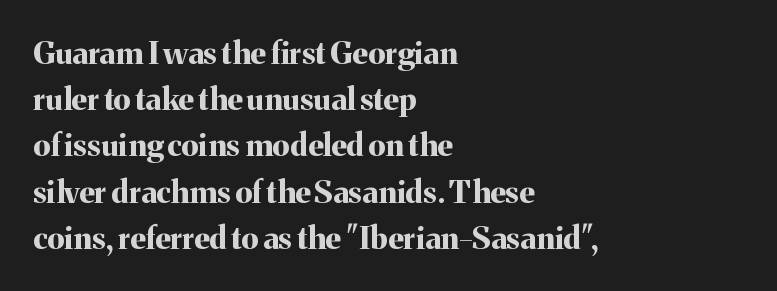
Q: Is the text bold? A: Yes.
Q: Is the text italic (slanted)? A: No, it is upright.
Q: Is the typeface a serif or a sans-serif typeface? A: Serif.
Q: Is the text underlined? A: No.
Q: How is the paragraph aligned? A: Left-aligned.
Q: Is the spacing between letters normal or unusually wide? A: Normal.
Q: Is the spacing between lines tight, normal or loose? A: Normal.
Q: Width (condensed, normal, or wide)? A: Normal.
Q: Stroke contrast? A: Medium.
Q: x-height? A: Medium.
Q: Monospaced? A: No.
